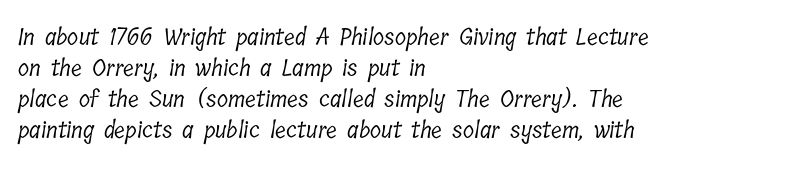
The image shows 23 px text type; set left-aligned, normal line spacing (1.35x), normal letter spacing, not underlined.
